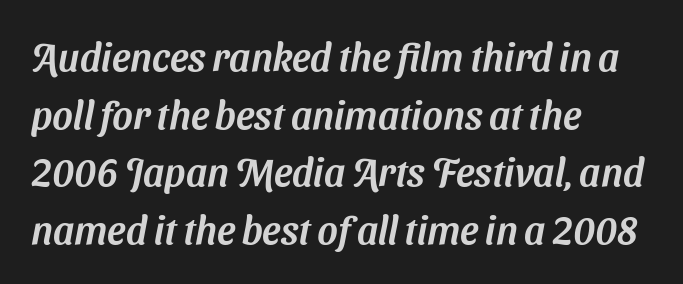
{"serif": "no", "width": "normal", "stroke_contrast": "medium", "x_height": "medium", "monospaced": "no", "underline": "no", "align": "left", "line_spacing": "normal", "line_spacing_ratio": 1.48, "letter_spacing": "normal", "letter_spacing_em": 0.0, "glyph_px": 39}
